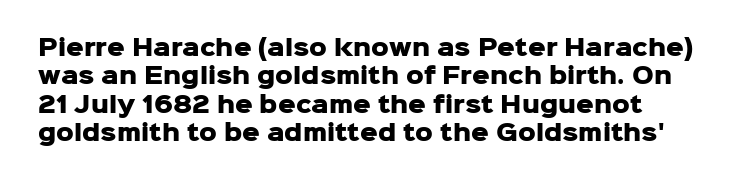
These lines keep a tight, regular rhythm from letter to letter. Vertical spacing — default. The typesetting leans heavy: a genuine bold. This is roman type, the default non-slanted kind.
